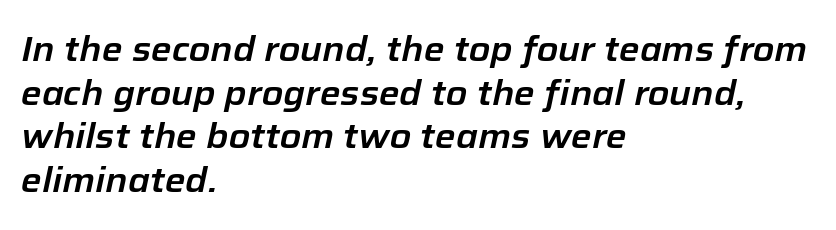
The tracking reads as untouched default to a designer's eye. An italicized treatment has been applied to the whole sample. Honestly, the row spacing looks completely unremarkable. Lines of text with bare space underneath. Leftover space on each line is placed entirely after the last word.
